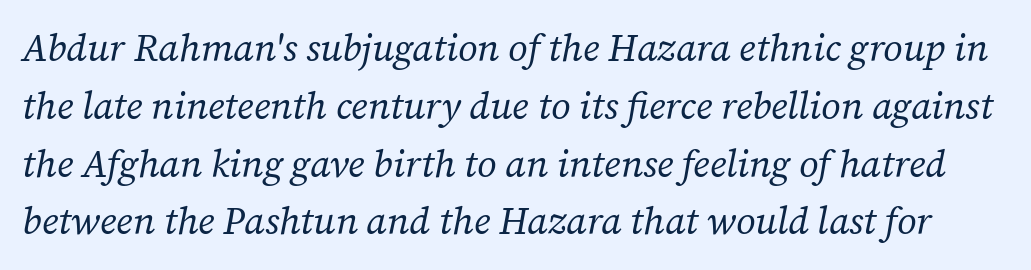
The image shows 38 px regular-weight serif type, italic (leaning right); set normal line spacing (1.52x), normal letter spacing, not underlined; low stroke contrast and a medium x-height.
